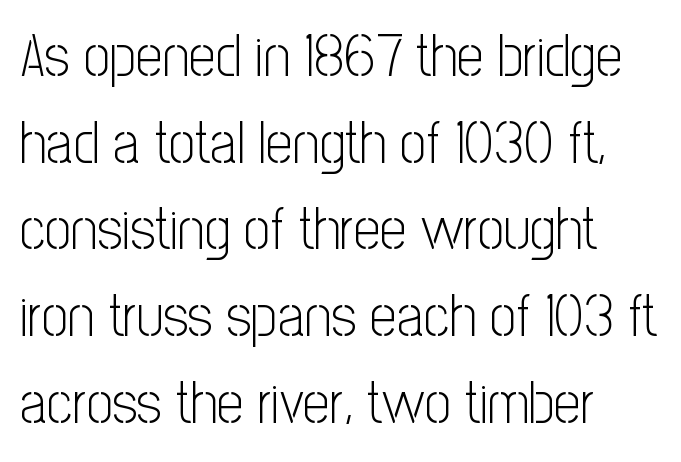
{"serif": "no", "italic": "no", "bold": "no", "weight": "light", "width": "condensed", "stroke_contrast": "low", "x_height": "medium", "monospaced": "no", "underline": "no", "align": "left", "line_spacing": "normal", "line_spacing_ratio": 1.47, "letter_spacing": "normal", "letter_spacing_em": 0.0, "glyph_px": 59}
